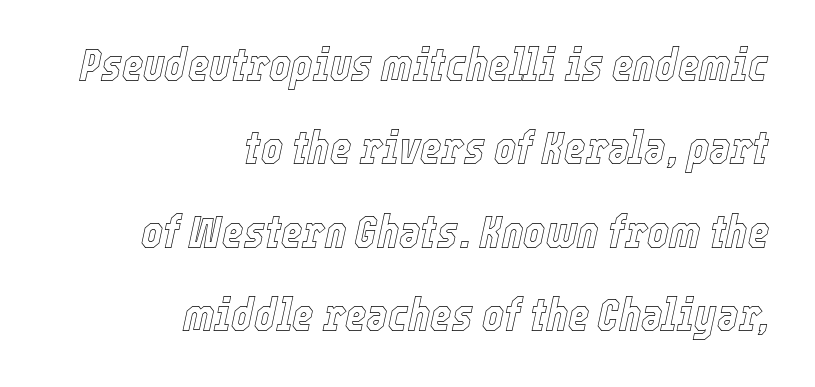
{"italic": "yes", "lean": "right", "slant_degrees": 12, "width": "condensed", "x_height": "medium", "monospaced": "no", "underline": "no", "align": "right", "line_spacing_ratio": 1.81, "letter_spacing": "normal", "letter_spacing_em": 0.0, "glyph_px": 46}
